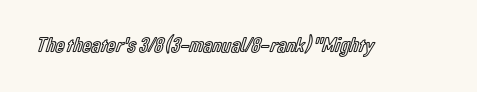
The string is rendered with underlining switched off. Students, note that the glyphs here touch the page at normal intervals.
